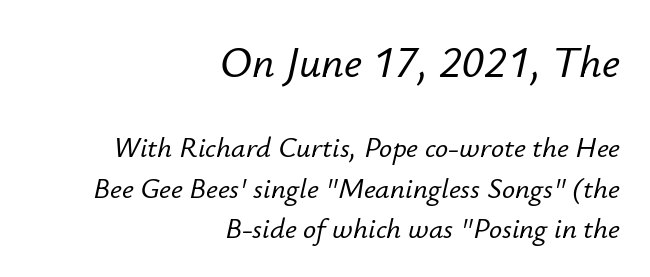
Q: Is the text italic (slanted)? A: Yes, it leans right by about 12 degrees.
Q: Is the text underlined? A: No.
Q: How is the paragraph aligned? A: Right-aligned.
Q: Is the spacing between letters normal or unusually wide? A: Normal.
Q: Is the spacing between lines tight, normal or loose? A: Normal.
Q: Which block of text is set in a larger size, the first (top) or the second (bottom)? A: The first (top) one.
Q: Width (condensed, normal, or wide)? A: Normal.
Q: Stroke contrast? A: Low.
Q: x-height? A: Small.
Q: Monospaced? A: No.
